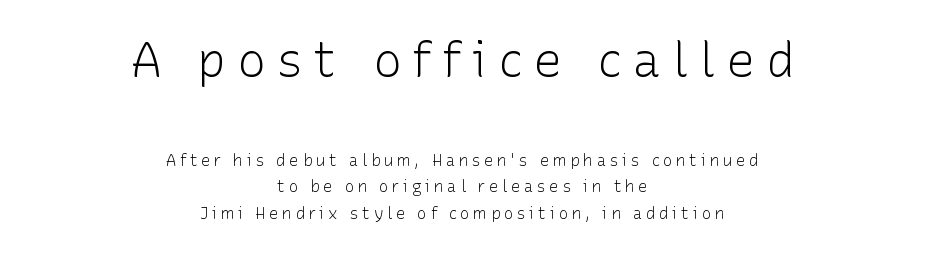
The image shows 48 px light sans-serif type, upright; set centered, normal line spacing (1.67x), unusually wide letter spacing (+0.22 em), not underlined; the first (top) block is 3.0x larger; low stroke contrast and a medium x-height.
